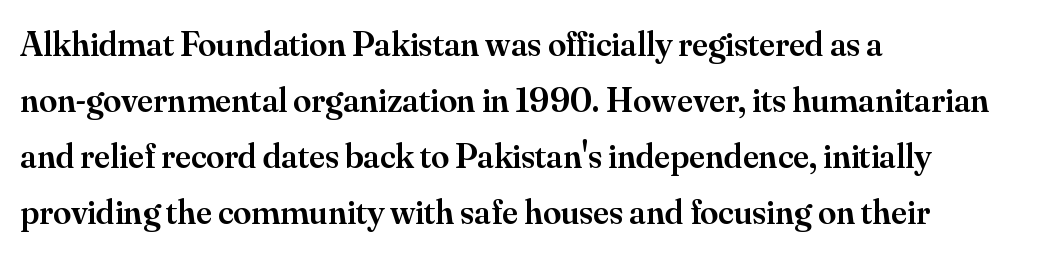
{"serif": "yes", "italic": "no", "bold": "semi", "weight": "semibold", "width": "normal", "stroke_contrast": "medium", "x_height": "small", "monospaced": "no", "underline": "no", "align": "left", "line_spacing": "normal", "line_spacing_ratio": 1.56, "letter_spacing": "normal", "letter_spacing_em": 0.0, "glyph_px": 36}
